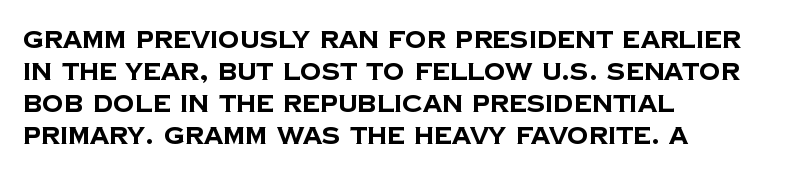
Q: Is the text bold? A: Yes.
Q: Is the text underlined? A: No.
Q: How is the paragraph aligned? A: Left-aligned.
Q: Is the spacing between letters normal or unusually wide? A: Normal.
Q: Is the spacing between lines tight, normal or loose? A: Normal.
